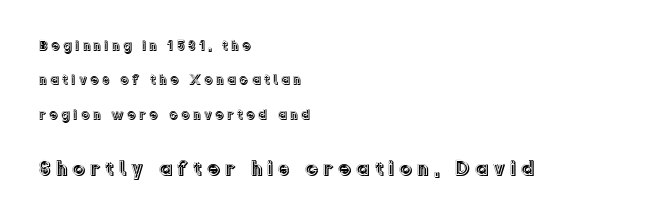
{"italic": "no", "underline": "no", "align": "left", "line_spacing": "loose", "line_spacing_ratio": 2.46, "letter_spacing": "wide", "letter_spacing_em": 0.22, "larger_block": "second", "size_ratio": 1.5, "glyph_px": 21}
